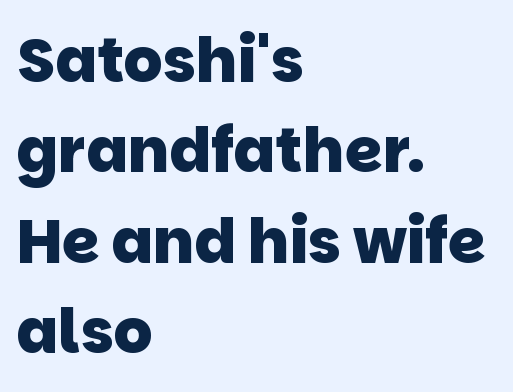
The image shows 61 px heavy sans-serif type; set left-aligned, normal line spacing (1.48x), normal letter spacing, not underlined; low stroke contrast and a large x-height.
